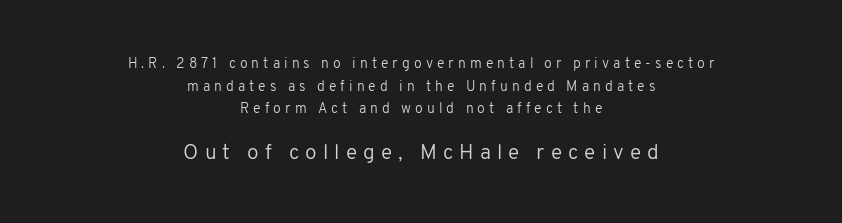
The image shows 21 px text type, upright; set centered, normal line spacing (1.62x), unusually wide letter spacing (+0.29 em), not underlined; the second (bottom) block is 1.5x larger.
